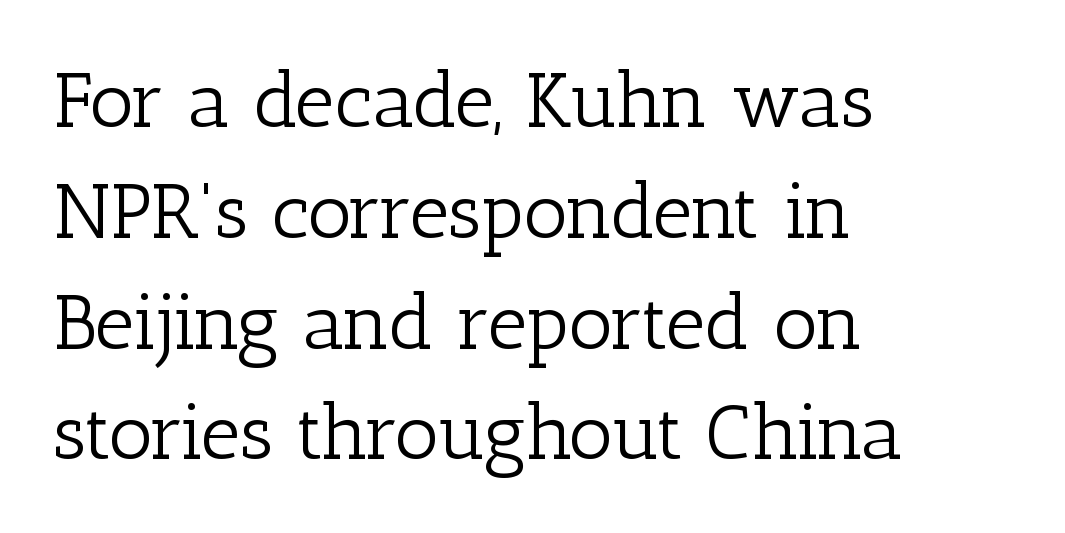
The image shows 78 px light serif type, upright; set left-aligned, normal line spacing (1.42x), normal letter spacing, not underlined; low stroke contrast and a medium x-height.
